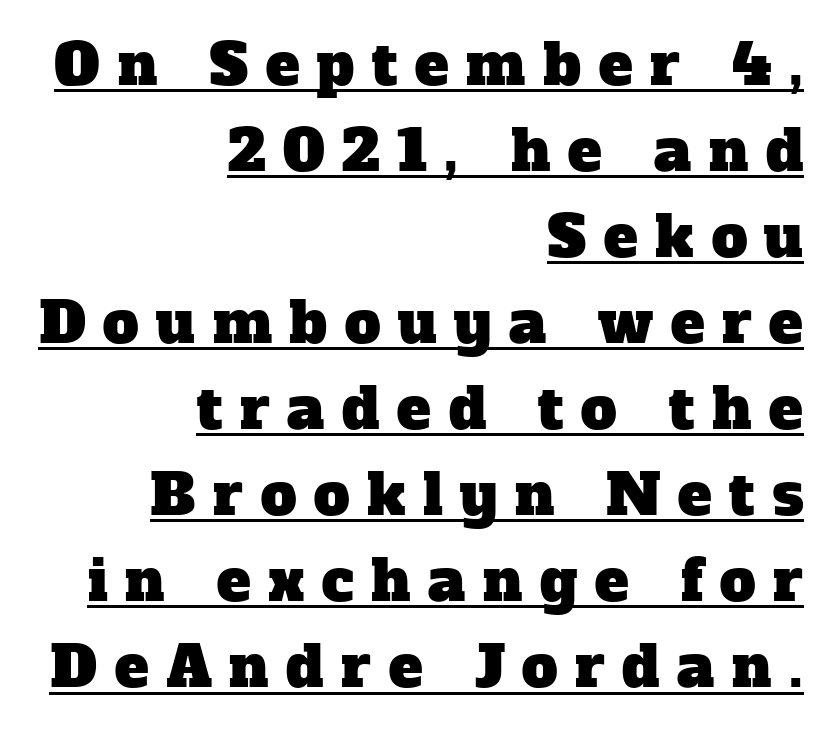
Q: Is the typeface a serif or a sans-serif typeface? A: Serif.
Q: Is the text underlined? A: Yes.
Q: How is the paragraph aligned? A: Right-aligned.
Q: Is the spacing between letters normal or unusually wide? A: Unusually wide.
Q: Is the spacing between lines tight, normal or loose? A: Normal.
Q: Width (condensed, normal, or wide)? A: Normal.
Q: Stroke contrast? A: Low.
Q: x-height? A: Medium.
Q: Monospaced? A: No.
